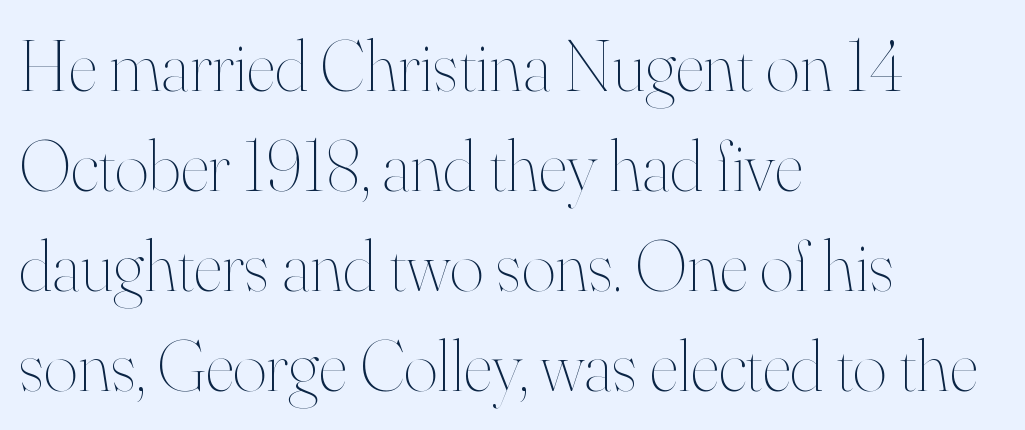
The image shows 73 px thin type, upright; set left-aligned, normal line spacing (1.37x), normal letter spacing, not underlined; high stroke contrast and a small x-height.
